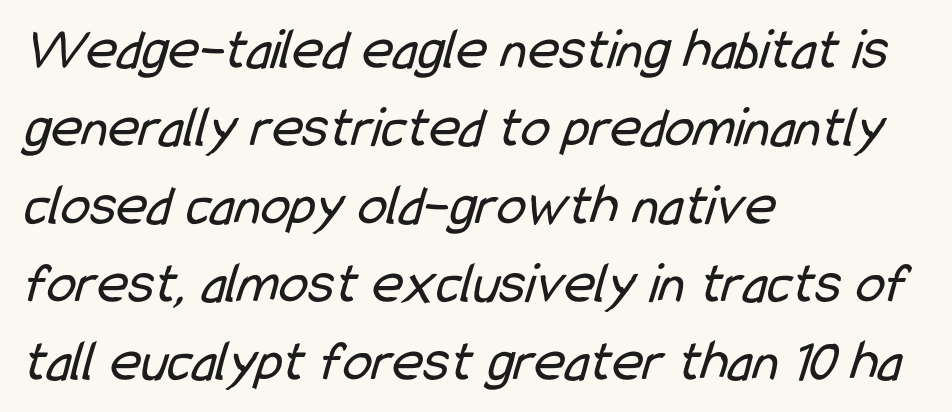
Stroke thickness stays within the range of a standard reading face or lighter. Does the type have serifs? No, each stem ends abruptly. Caption: standard tracking, unaltered. Descenders are the only things crossing below the line. Looks like regular typesetting: each glyph gets only the width it needs.
